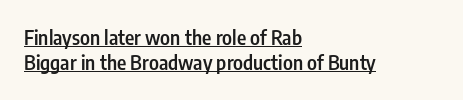
The image shows 20 px text type, upright; set left-aligned, normal line spacing (1.27x), normal letter spacing, underlined.
